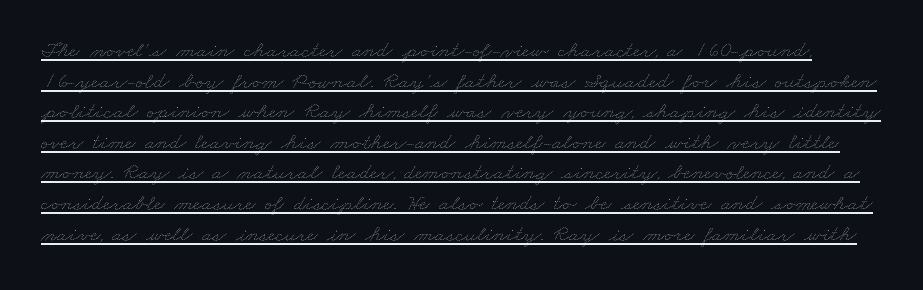
The image shows 23 px text type; set normal line spacing (1.33x), normal letter spacing, underlined.
